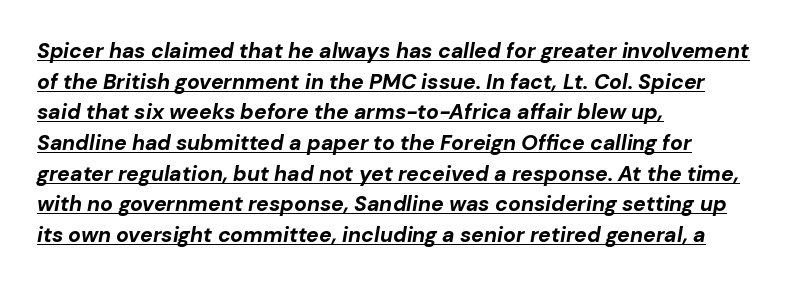
Q: Is the text bold? A: Yes.
Q: Is the text italic (slanted)? A: Yes, it leans right by about 10 degrees.
Q: Is the text underlined? A: Yes.
Q: How is the paragraph aligned? A: Left-aligned.
Q: Is the spacing between letters normal or unusually wide? A: Normal.
Q: Is the spacing between lines tight, normal or loose? A: Normal.
